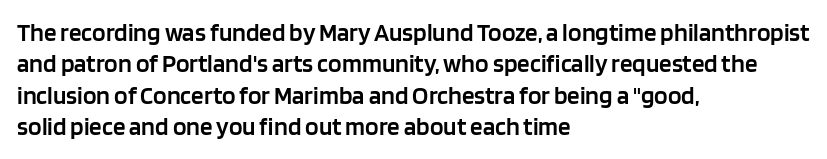
{"italic": "no", "bold": "semi", "underline": "no", "align": "left", "line_spacing": "normal", "line_spacing_ratio": 1.26, "letter_spacing": "normal", "letter_spacing_em": 0.0, "glyph_px": 25}
